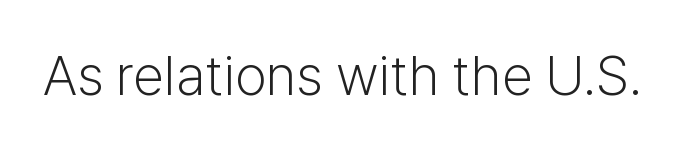
Q: Is the text bold? A: No.
Q: Is the text italic (slanted)? A: No, it is upright.
Q: Is the typeface a serif or a sans-serif typeface? A: Sans-serif.
Q: Is the text underlined? A: No.
Q: Is the spacing between letters normal or unusually wide? A: Normal.
Q: Width (condensed, normal, or wide)? A: Normal.
Q: Stroke contrast? A: Low.
Q: x-height? A: Medium.
Q: Monospaced? A: No.
